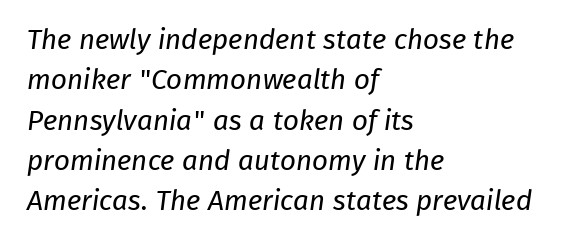
The image shows 28 px regular-weight sans-serif type; set left-aligned, normal line spacing (1.44x), normal letter spacing, not underlined; low stroke contrast and a medium x-height.
